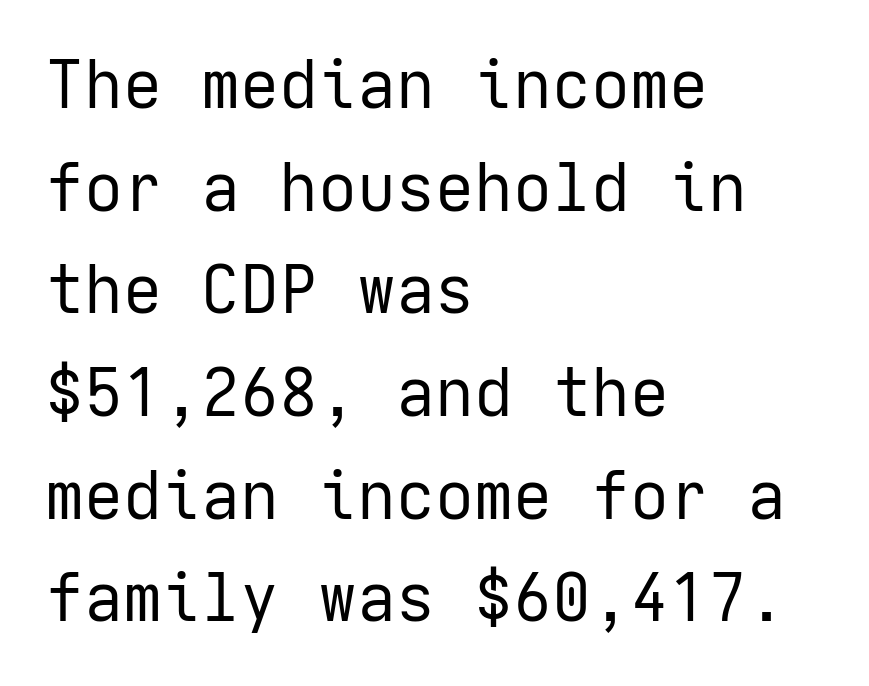
Q: Is the text bold? A: No.
Q: Is the text italic (slanted)? A: No, it is upright.
Q: Is the typeface a serif or a sans-serif typeface? A: Sans-serif.
Q: Is the text underlined? A: No.
Q: How is the paragraph aligned? A: Left-aligned.
Q: Is the spacing between letters normal or unusually wide? A: Normal.
Q: Is the spacing between lines tight, normal or loose? A: Normal.
Q: Width (condensed, normal, or wide)? A: Normal.
Q: Stroke contrast? A: Low.
Q: x-height? A: Medium.
